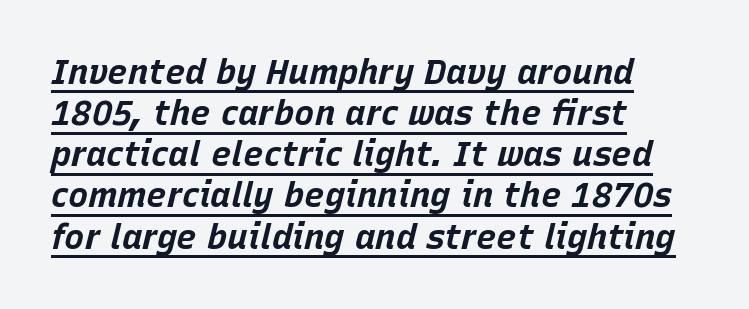
Q: Is the text bold? A: Yes.
Q: Is the text italic (slanted)? A: Yes, it leans right by about 15 degrees.
Q: Is the text underlined? A: Yes.
Q: How is the paragraph aligned? A: Left-aligned.
Q: Is the spacing between letters normal or unusually wide? A: Normal.
Q: Width (condensed, normal, or wide)? A: Normal.
Q: Stroke contrast? A: Low.
Q: x-height? A: Large.
Q: Monospaced? A: No.
